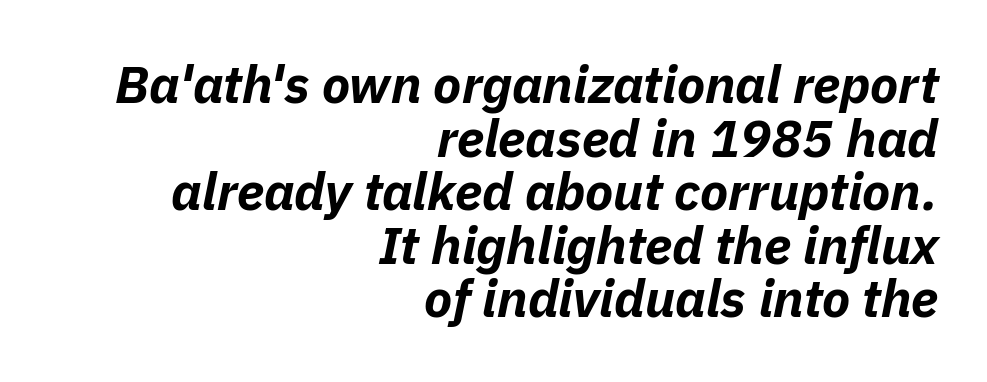
The rendering keeps characters at their native spacing. A student would call this right alignment; a typographer would say flush right, rag left. The typography opts for an oblique posture over an upright one. How would I describe the line gaps? Narrow and economical.
